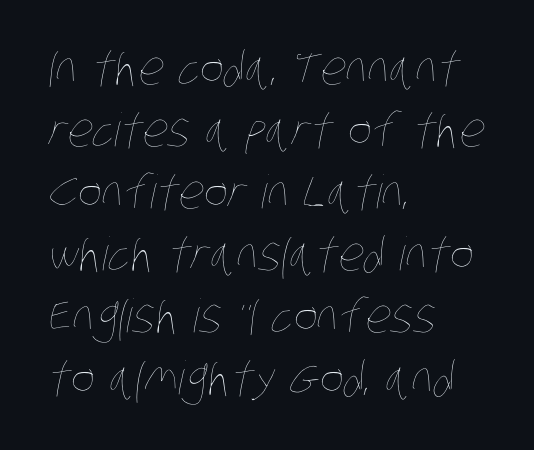
Is there much room between lines? A standard amount, neither cramped nor airy. Proportional: the letters do not fall into vertical columns. Letters have the restrained weight of plain body copy at most. Is the letter spacing exaggerated? No — it looks like the ordinary default.
